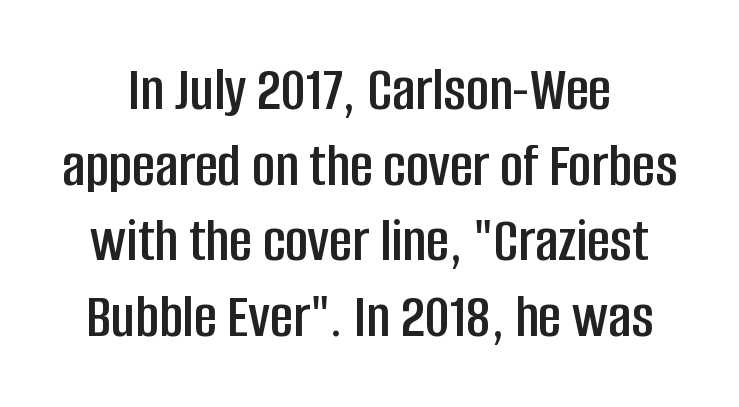
Every stem runs plumb, perpendicular to the baseline. Here the designer chose a conventional face with non-uniform glyph widths. Only glyphs here, with clear space below each row. The horizontal fit of the characters is conventional and even. In terms of letterform style, serifs are entirely absent.
